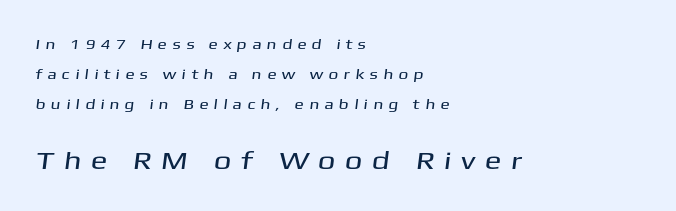
The image shows 25 px text type; set left-aligned, loose line spacing (2.15x), unusually wide letter spacing (+0.37 em), not underlined; the second (bottom) block is 1.79x larger.
